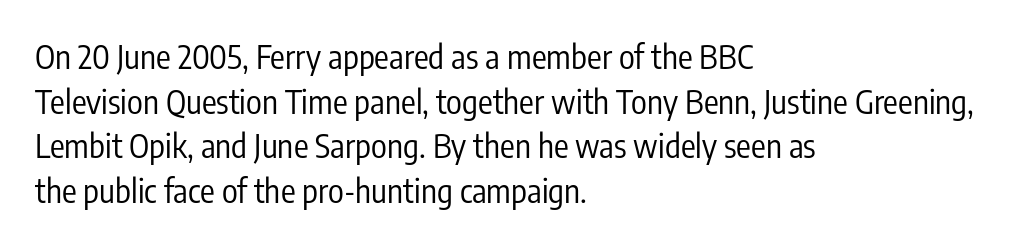
The setting favours the left margin, as ordinary paragraphs usually do. A typesetter would mark this as roman, not italic. Spacing verdict: proportional, widths tailored to each character. This rendering employs a face without finishing strokes, i.e., a sans-serif. No extra tracking has been applied to these lines.
